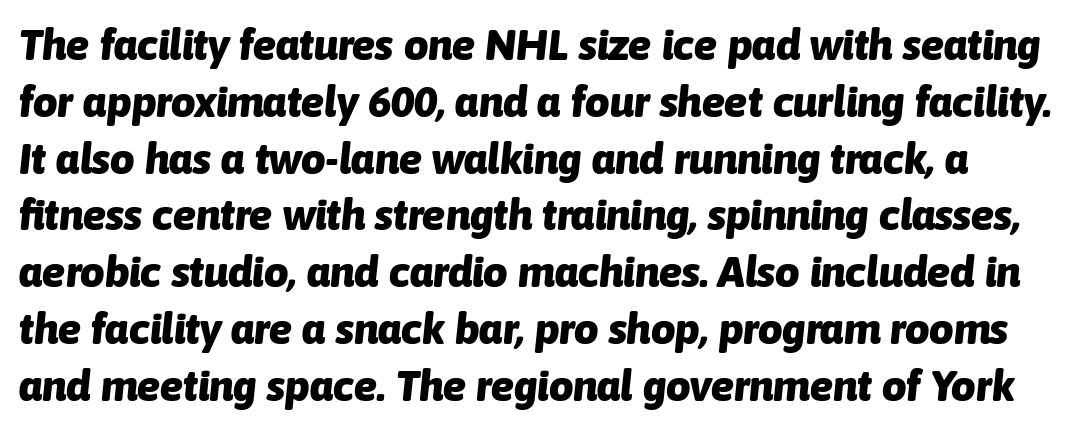
The image shows 43 px heavy type, italic (leaning right); set normal line spacing (1.32x), normal letter spacing, not underlined; low stroke contrast and a medium x-height.
